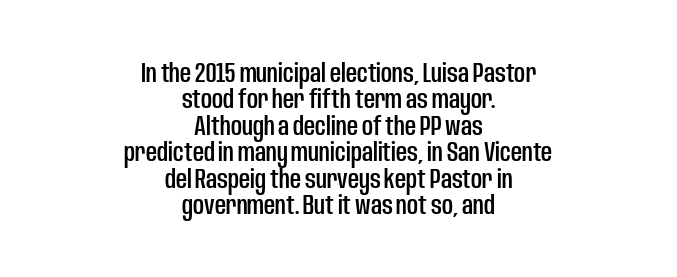
Q: Is the text italic (slanted)? A: No, it is upright.
Q: Is the text underlined? A: No.
Q: How is the paragraph aligned? A: Centered.
Q: Is the spacing between letters normal or unusually wide? A: Normal.
Q: Is the spacing between lines tight, normal or loose? A: Tight.
